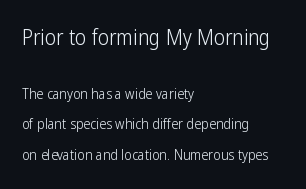
The image shows 21 px text type, upright; set left-aligned, loose line spacing (2.16x), normal letter spacing, not underlined; the first (top) block is 1.5x larger.
